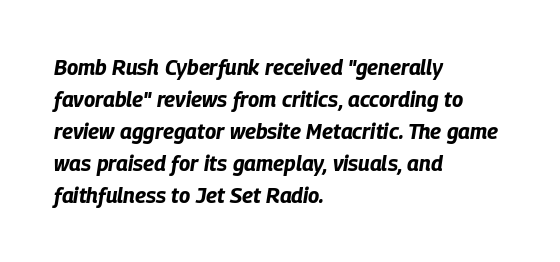
{"italic": "yes", "lean": "right", "slant_degrees": 9, "bold": "yes", "underline": "no", "align": "left", "line_spacing": "normal", "line_spacing_ratio": 1.52, "letter_spacing": "normal", "letter_spacing_em": 0.0, "glyph_px": 21}
